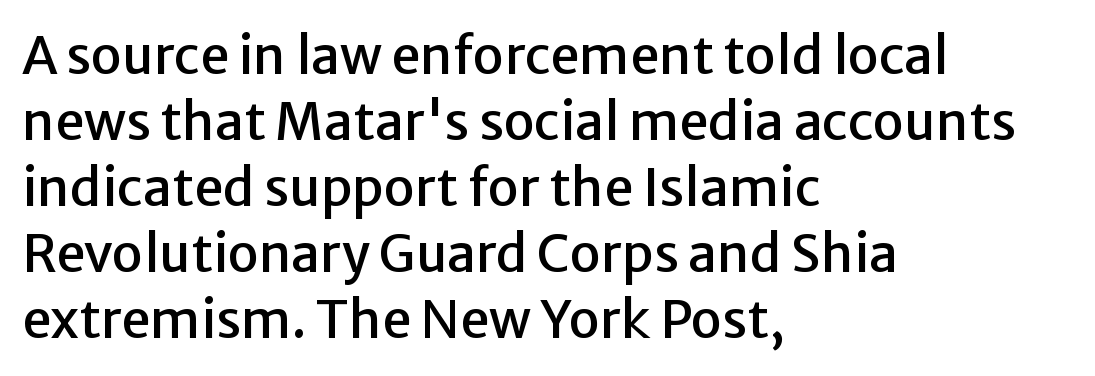
Q: Is the text italic (slanted)? A: No, it is upright.
Q: Is the typeface a serif or a sans-serif typeface? A: Sans-serif.
Q: Is the text underlined? A: No.
Q: How is the paragraph aligned? A: Left-aligned.
Q: Is the spacing between letters normal or unusually wide? A: Normal.
Q: Is the spacing between lines tight, normal or loose? A: Normal.
Q: Width (condensed, normal, or wide)? A: Normal.
Q: Stroke contrast? A: Low.
Q: x-height? A: Medium.
Q: Monospaced? A: No.
